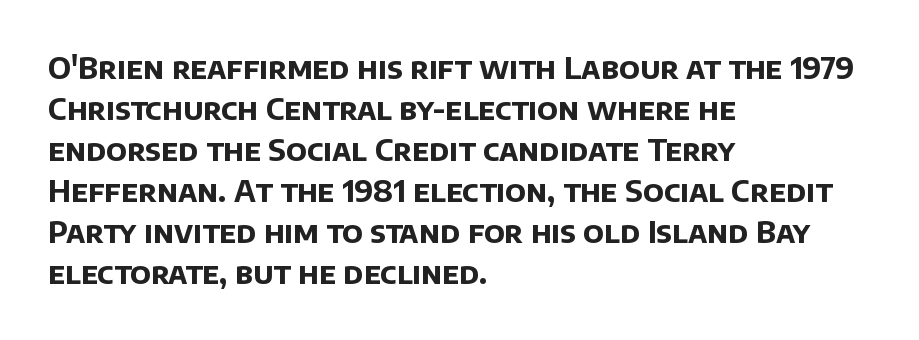
{"serif": "no", "bold": "yes", "weight": "bold", "width": "normal", "stroke_contrast": "low", "x_height": "large", "monospaced": "no", "underline": "no", "align": "left", "line_spacing": "normal", "line_spacing_ratio": 1.37, "letter_spacing": "normal", "letter_spacing_em": 0.0, "glyph_px": 30}
